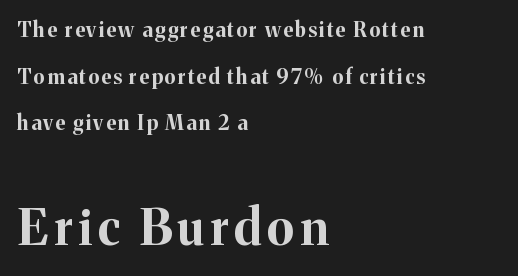
This is the regular roman posture of the typeface. Here the designer chose a conventional face with non-uniform glyph widths. If you squint, the bottom block still reads clearly — it's the larger of the two. Note: serifs present on the glyphs. I'd describe the lettering as bold — thick and assertive. Unmarked baselines from the first word to the last.
